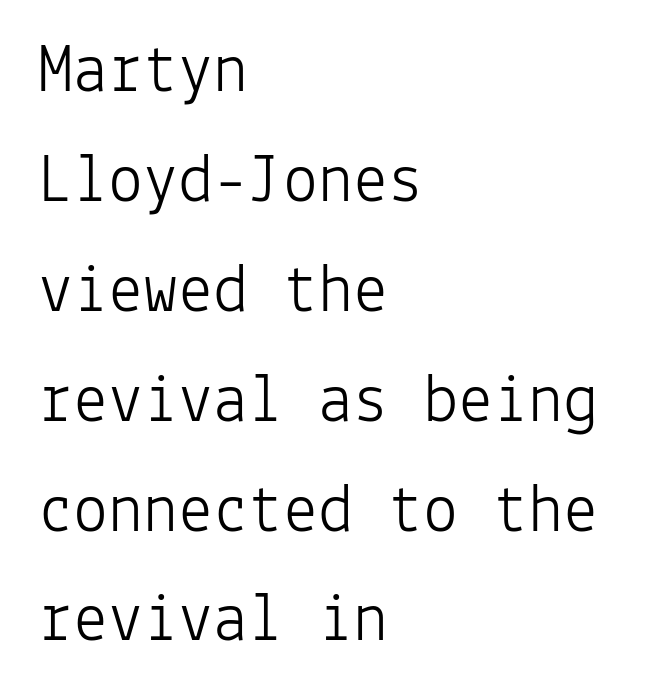
The image shows 70 px light sans-serif type, upright, monospaced; set left-aligned, normal line spacing (1.57x), normal letter spacing, not underlined; low stroke contrast and a medium x-height.
